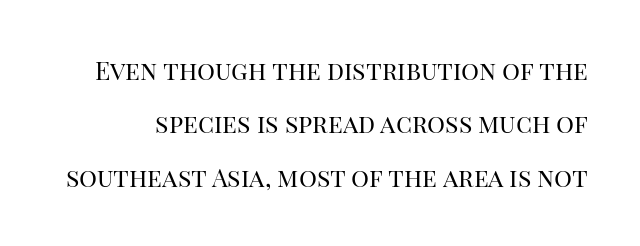
Q: Is the text bold? A: No.
Q: Is the text italic (slanted)? A: No, it is upright.
Q: Is the text underlined? A: No.
Q: Is the spacing between letters normal or unusually wide? A: Normal.
Q: Is the spacing between lines tight, normal or loose? A: Loose.
